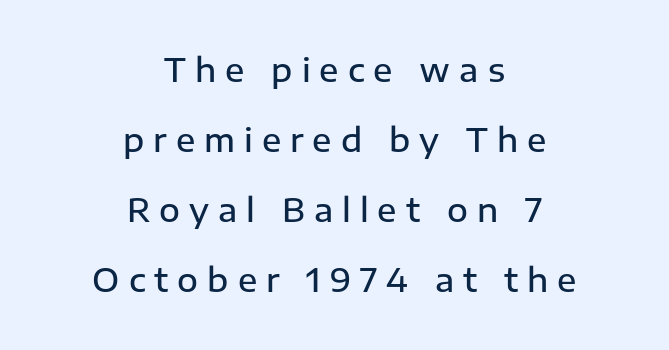
{"serif": "no", "italic": "no", "bold": "semi", "weight": "semibold", "width": "normal", "stroke_contrast": "low", "x_height": "medium", "monospaced": "no", "underline": "no", "align": "center", "line_spacing": "loose", "line_spacing_ratio": 2.19, "letter_spacing": "wide", "letter_spacing_em": 0.28, "glyph_px": 32}
